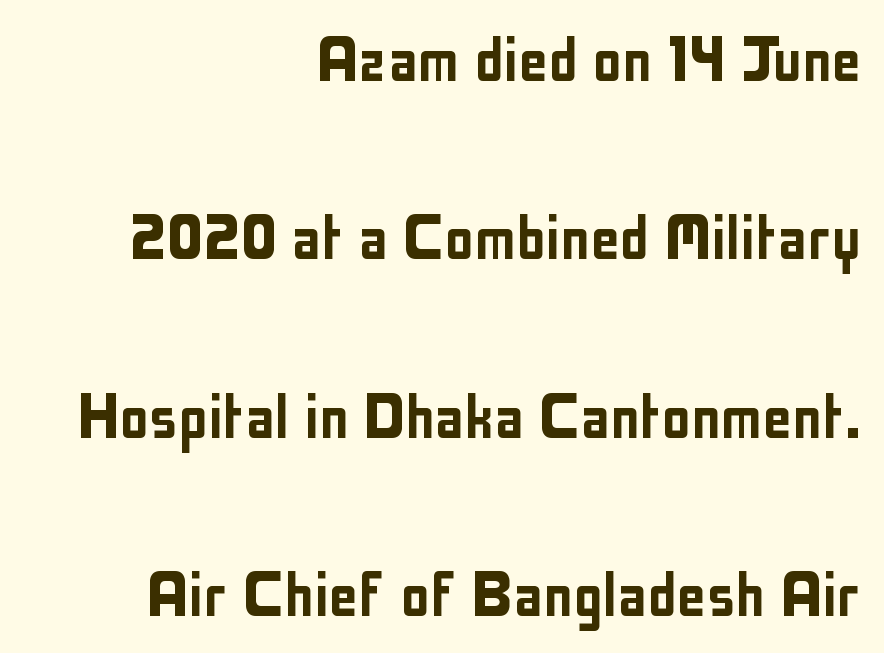
{"serif": "no", "italic": "no", "width": "condensed", "stroke_contrast": "low", "x_height": "medium", "monospaced": "no", "underline": "no", "align": "right", "line_spacing": "loose", "line_spacing_ratio": 2.41, "letter_spacing": "normal", "letter_spacing_em": 0.0, "glyph_px": 74}
